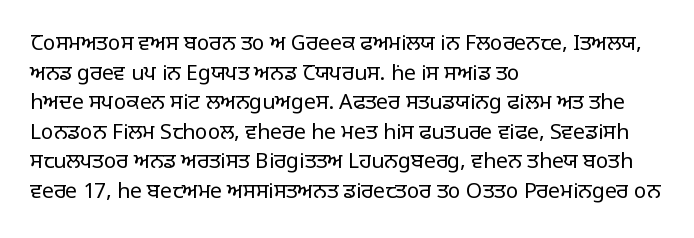
Q: Is the text bold? A: No.
Q: Is the text italic (slanted)? A: No, it is upright.
Q: Is the text underlined? A: No.
Q: How is the paragraph aligned? A: Left-aligned.
Q: Is the spacing between letters normal or unusually wide? A: Normal.
Q: Is the spacing between lines tight, normal or loose? A: Normal.
